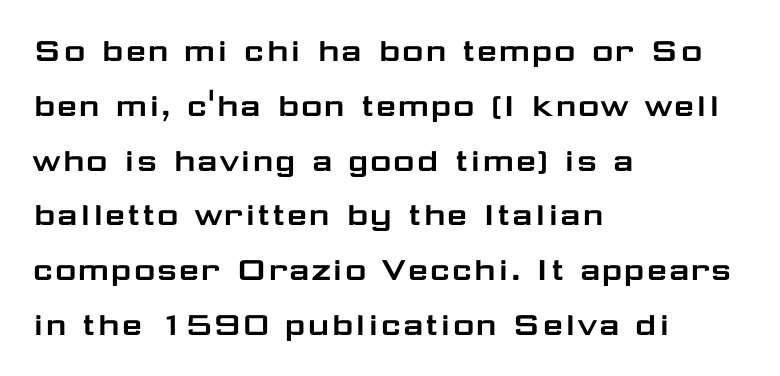
Q: Is the text italic (slanted)? A: No, it is upright.
Q: Is the typeface a serif or a sans-serif typeface? A: Sans-serif.
Q: Is the text underlined? A: No.
Q: How is the paragraph aligned? A: Left-aligned.
Q: Is the spacing between letters normal or unusually wide? A: Normal.
Q: Is the spacing between lines tight, normal or loose? A: Normal.
Q: Width (condensed, normal, or wide)? A: Wide.
Q: Stroke contrast? A: Low.
Q: x-height? A: Medium.
Q: Monospaced? A: No.
